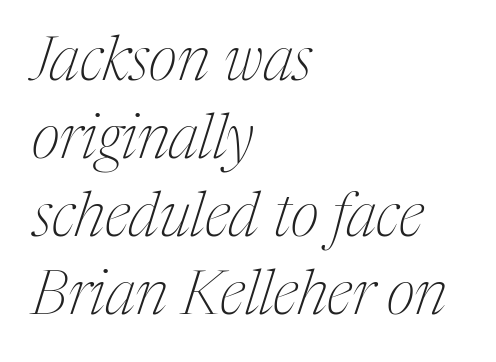
{"serif": "yes", "italic": "yes", "lean": "right", "slant_degrees": 17, "bold": "no", "weight": "thin", "width": "condensed", "stroke_contrast": "medium", "x_height": "medium", "monospaced": "no", "underline": "no", "align": "left", "line_spacing": "normal", "line_spacing_ratio": 1.26, "letter_spacing": "normal", "letter_spacing_em": 0.0, "glyph_px": 62}
